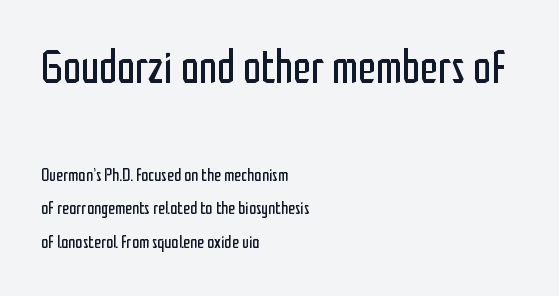
Q: Is the text bold? A: No.
Q: Is the text italic (slanted)? A: No, it is upright.
Q: Is the typeface a serif or a sans-serif typeface? A: Sans-serif.
Q: Is the text underlined? A: No.
Q: How is the paragraph aligned? A: Left-aligned.
Q: Is the spacing between letters normal or unusually wide? A: Normal.
Q: Which block of text is set in a larger size, the first (top) or the second (bottom)? A: The first (top) one.
Q: Width (condensed, normal, or wide)? A: Condensed.
Q: Stroke contrast? A: Low.
Q: x-height? A: Medium.
Q: Monospaced? A: No.
